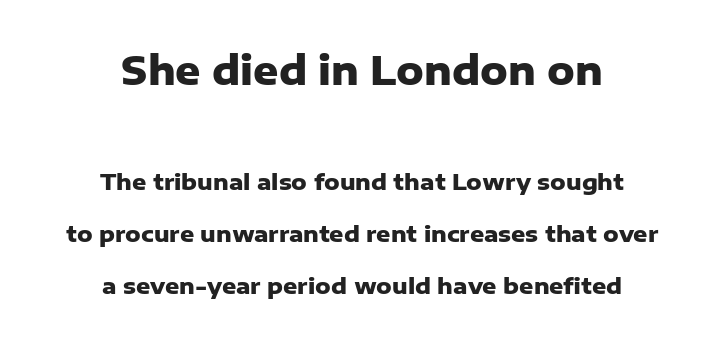
Q: Is the text bold? A: Yes.
Q: Is the text italic (slanted)? A: No, it is upright.
Q: Is the typeface a serif or a sans-serif typeface? A: Sans-serif.
Q: Is the text underlined? A: No.
Q: How is the paragraph aligned? A: Centered.
Q: Is the spacing between letters normal or unusually wide? A: Normal.
Q: Is the spacing between lines tight, normal or loose? A: Loose.
Q: Which block of text is set in a larger size, the first (top) or the second (bottom)? A: The first (top) one.
Q: Width (condensed, normal, or wide)? A: Normal.
Q: Stroke contrast? A: Low.
Q: x-height? A: Medium.
Q: Monospaced? A: No.
